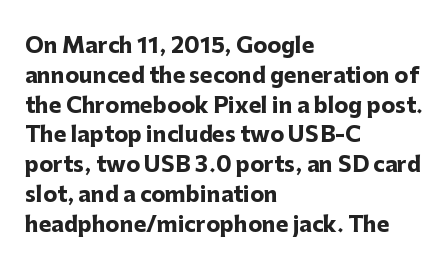
{"italic": "no", "bold": "yes", "underline": "no", "align": "left", "line_spacing": "normal", "line_spacing_ratio": 1.42, "letter_spacing": "normal", "letter_spacing_em": 0.0, "glyph_px": 21}
